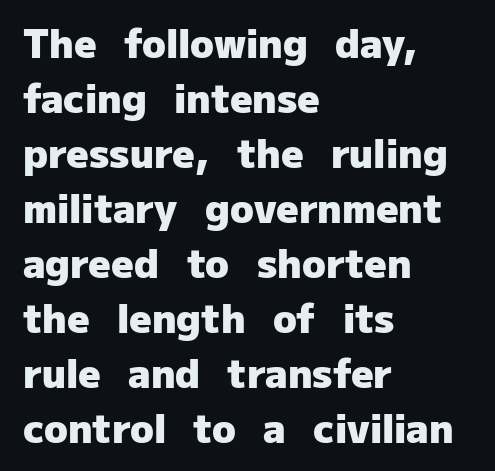
Classification — sans serif. Inter-character spacing is left at the font's built-in metrics. Plain, unruled lines of type. Typeset ragged right — the left edge is the straight one.
